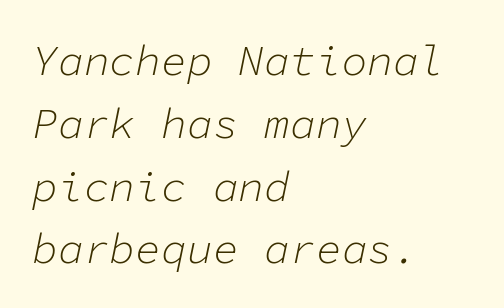
Q: Is the text bold? A: No.
Q: Is the text italic (slanted)? A: Yes, it leans right by about 11 degrees.
Q: Is the text underlined? A: No.
Q: How is the paragraph aligned? A: Left-aligned.
Q: Is the spacing between letters normal or unusually wide? A: Normal.
Q: Is the spacing between lines tight, normal or loose? A: Normal.
Q: Width (condensed, normal, or wide)? A: Normal.
Q: Stroke contrast? A: Low.
Q: x-height? A: Medium.
Q: Monospaced? A: Yes.
